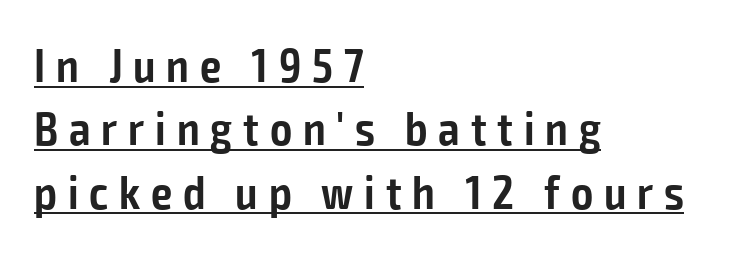
Q: Is the text bold? A: Semi-bold.
Q: Is the text italic (slanted)? A: No, it is upright.
Q: Is the typeface a serif or a sans-serif typeface? A: Sans-serif.
Q: Is the text underlined? A: Yes.
Q: How is the paragraph aligned? A: Left-aligned.
Q: Is the spacing between letters normal or unusually wide? A: Unusually wide.
Q: Is the spacing between lines tight, normal or loose? A: Normal.
Q: Width (condensed, normal, or wide)? A: Condensed.
Q: Stroke contrast? A: Low.
Q: x-height? A: Medium.
Q: Monospaced? A: No.
